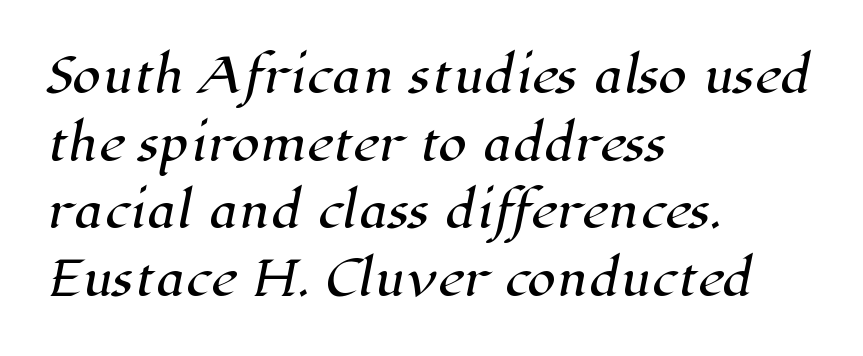
Beneath every word, the page is bare. The rendering uses natural spacing where letterforms have individual widths. The rendering anchors every line to the left-hand side. The letterforms sit shoulder to shoulder at normal distance. The passage shown is typeset with a serif family. Vertical spacing — default.
